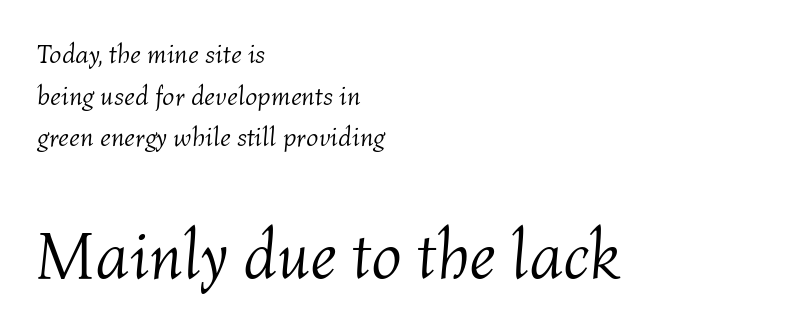
The rendering applies a slant to the glyphs. Here the second block reads like a headline and the first like body copy. Clear beneath every line of the passage. The weight tops out at a normal text grade.
